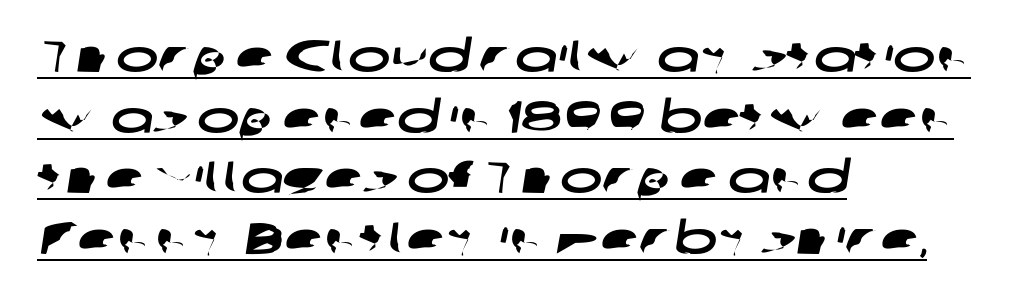
The face used here is proportionally spaced, like ordinary book or web type. Underlining? Definitely there. Rows of type keep a routine distance in the vertical direction. These lines are set flush left with a ragged right edge.
